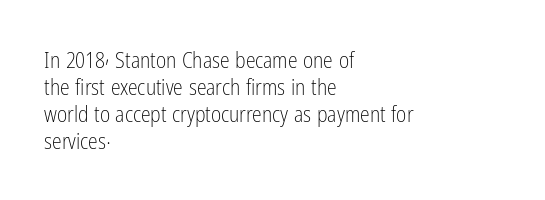
Q: Is the text bold? A: No.
Q: Is the text italic (slanted)? A: No, it is upright.
Q: Is the text underlined? A: No.
Q: How is the paragraph aligned? A: Left-aligned.
Q: Is the spacing between letters normal or unusually wide? A: Normal.
